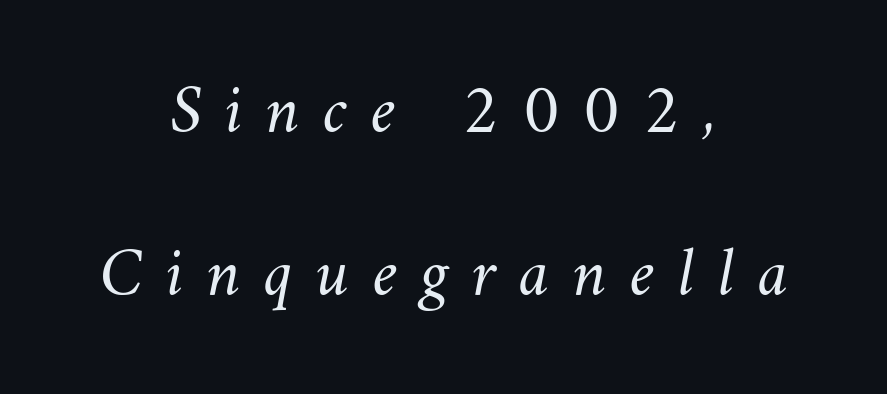
{"bold": "no", "weight": "light", "width": "normal", "stroke_contrast": "medium", "x_height": "small", "monospaced": "no", "underline": "no", "align": "center", "line_spacing": "loose", "line_spacing_ratio": 2.33, "letter_spacing": "wide", "letter_spacing_em": 0.33, "glyph_px": 70}
